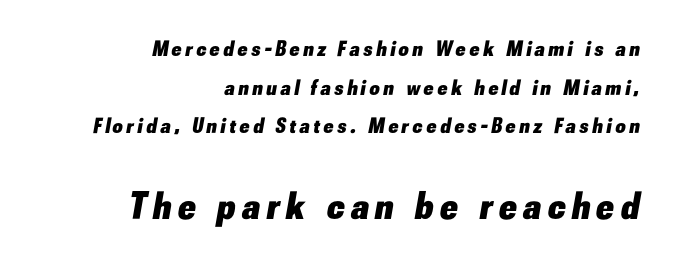
{"italic": "yes", "lean": "right", "slant_degrees": 10, "bold": "yes", "weight": "heavy", "width": "normal", "stroke_contrast": "low", "x_height": "small", "monospaced": "no", "underline": "no", "align": "right", "line_spacing_ratio": 1.76, "larger_block": "second", "size_ratio": 1.77, "glyph_px": 39}
